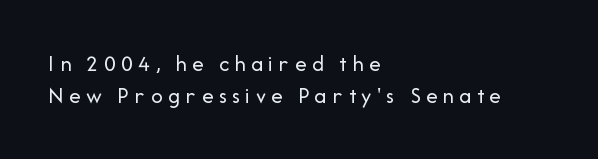
Just letters on the line, the space beneath them empty. Weight: regular or lighter. Is the block centered? No — it sits flush against the left margin. This sample uses an upright cut, with every glyph sitting square on the baseline.
